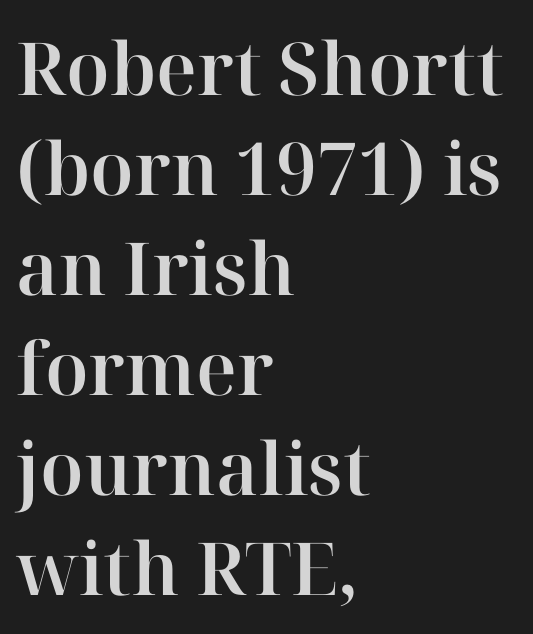
Q: Is the text italic (slanted)? A: No, it is upright.
Q: Is the typeface a serif or a sans-serif typeface? A: Serif.
Q: Is the text underlined? A: No.
Q: How is the paragraph aligned? A: Left-aligned.
Q: Is the spacing between letters normal or unusually wide? A: Normal.
Q: Is the spacing between lines tight, normal or loose? A: Normal.
Q: Width (condensed, normal, or wide)? A: Normal.
Q: Stroke contrast? A: High.
Q: x-height? A: Medium.
Q: Monospaced? A: No.
